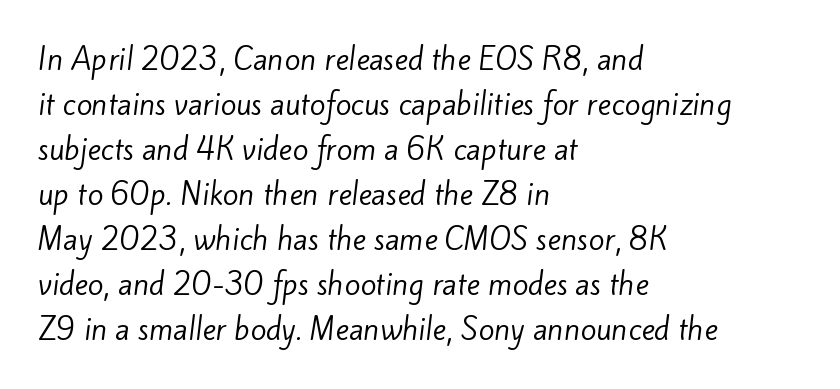
Q: Is the text bold? A: No.
Q: Is the typeface a serif or a sans-serif typeface? A: Sans-serif.
Q: Is the text underlined? A: No.
Q: How is the paragraph aligned? A: Left-aligned.
Q: Is the spacing between letters normal or unusually wide? A: Normal.
Q: Is the spacing between lines tight, normal or loose? A: Normal.
Q: Width (condensed, normal, or wide)? A: Normal.
Q: Stroke contrast? A: Low.
Q: x-height? A: Small.
Q: Monospaced? A: No.
